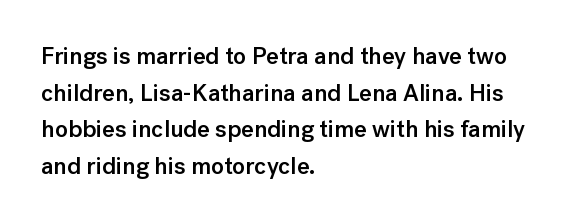
{"italic": "no", "bold": "semi", "underline": "no", "align": "left", "line_spacing": "normal", "line_spacing_ratio": 1.53, "letter_spacing": "normal", "letter_spacing_em": 0.0, "glyph_px": 24}
